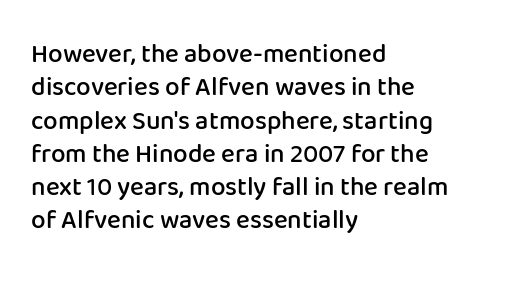
The image shows 26 px text type, upright; set left-aligned, normal line spacing (1.28x), normal letter spacing, not underlined.
